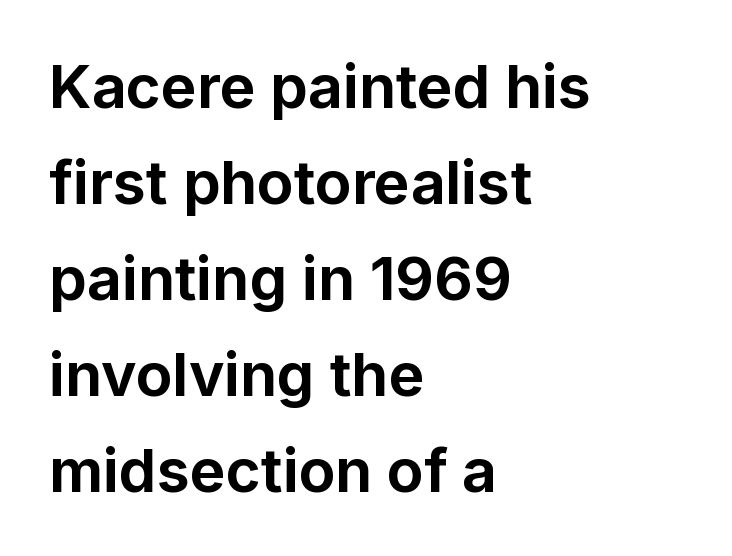
Q: Is the text bold? A: Yes.
Q: Is the text italic (slanted)? A: No, it is upright.
Q: Is the typeface a serif or a sans-serif typeface? A: Sans-serif.
Q: Is the text underlined? A: No.
Q: How is the paragraph aligned? A: Left-aligned.
Q: Is the spacing between letters normal or unusually wide? A: Normal.
Q: Is the spacing between lines tight, normal or loose? A: Normal.
Q: Width (condensed, normal, or wide)? A: Normal.
Q: Stroke contrast? A: Low.
Q: x-height? A: Medium.
Q: Monospaced? A: No.
